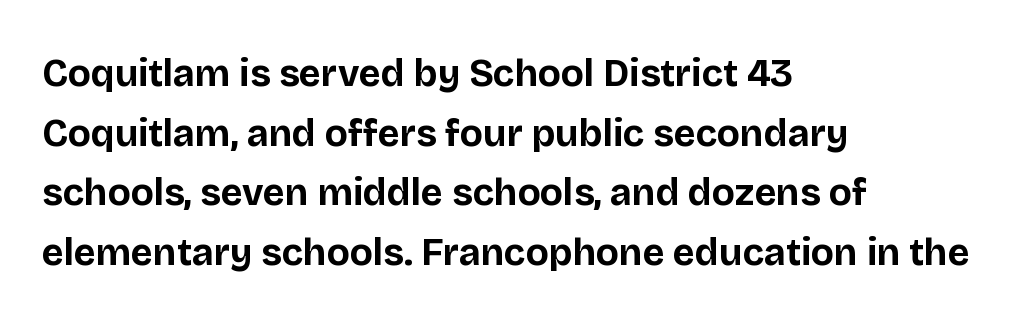
A typesetter would call this proportional, since set widths differ per character. Short and long lines alike share a common starting point at left. A dark, heavy texture on the line: the type is bold. Observe the absence of serifs on each vertical stroke in this sample. Check the space under the baseline: it is left empty. Vertically, the passage feels balanced, rows spaced as you'd expect.
